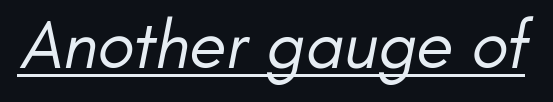
The image shows 68 px regular-weight sans-serif type; set normal letter spacing, underlined; low stroke contrast and a small x-height.
